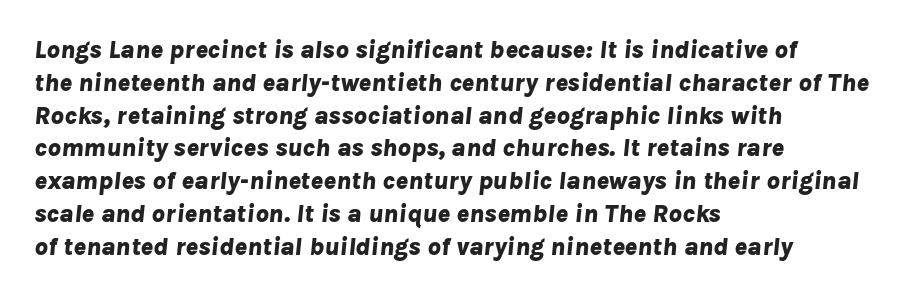
The image shows 26 px bold type, italic (leaning right); set left-aligned, normal line spacing (1.26x), normal letter spacing, not underlined.
